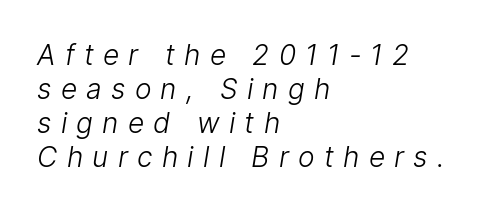
Looks like regular typesetting: each glyph gets only the width it needs. Compared with a centered layout, this one pins lines to the left instead. Weight: in the light-to-regular range. Tracking here is generous; glyphs stand well apart from one another.
